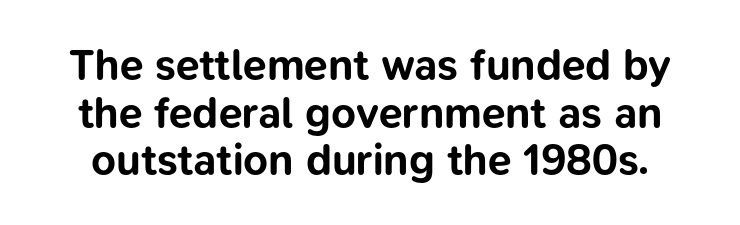
The image shows 43 px bold sans-serif type, upright; set tight line spacing (1.11x), normal letter spacing, not underlined; low stroke contrast and a medium x-height.
